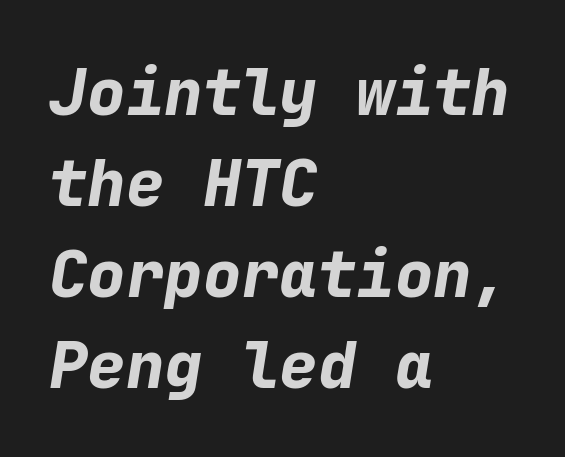
Q: Is the text bold? A: Yes.
Q: Is the text italic (slanted)? A: Yes, it leans right by about 9 degrees.
Q: Is the text underlined? A: No.
Q: How is the paragraph aligned? A: Left-aligned.
Q: Is the spacing between letters normal or unusually wide? A: Normal.
Q: Is the spacing between lines tight, normal or loose? A: Normal.
Q: Width (condensed, normal, or wide)? A: Normal.
Q: Stroke contrast? A: Low.
Q: x-height? A: Medium.
Q: Monospaced? A: Yes.
